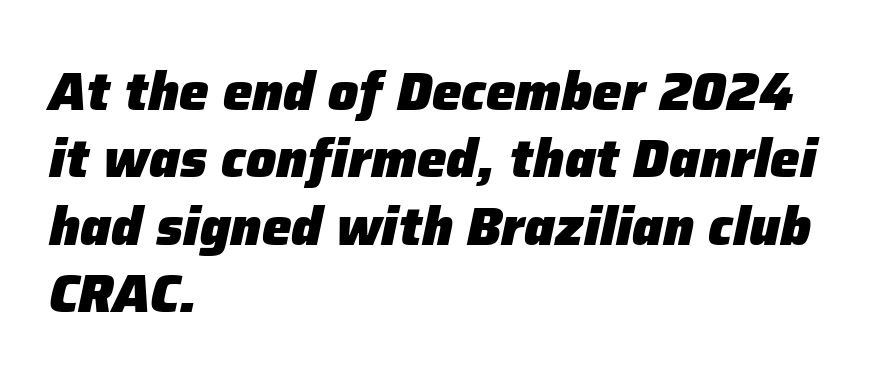
The image shows 53 px heavy type, italic (leaning right); set left-aligned, normal line spacing (1.27x), normal letter spacing, not underlined; low stroke contrast and a medium x-height.
